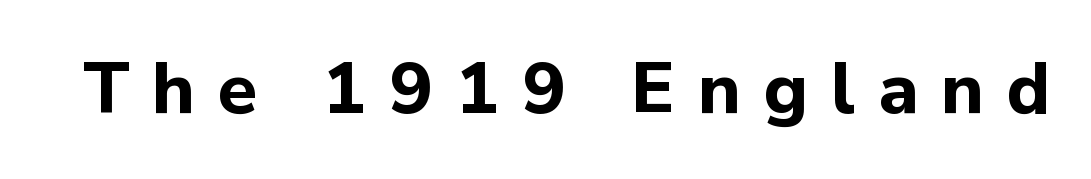
Q: Is the text bold? A: Yes.
Q: Is the text italic (slanted)? A: No, it is upright.
Q: Is the typeface a serif or a sans-serif typeface? A: Sans-serif.
Q: Is the text underlined? A: No.
Q: Is the spacing between letters normal or unusually wide? A: Unusually wide.
Q: Width (condensed, normal, or wide)? A: Normal.
Q: Stroke contrast? A: Low.
Q: x-height? A: Medium.
Q: Monospaced? A: No.
